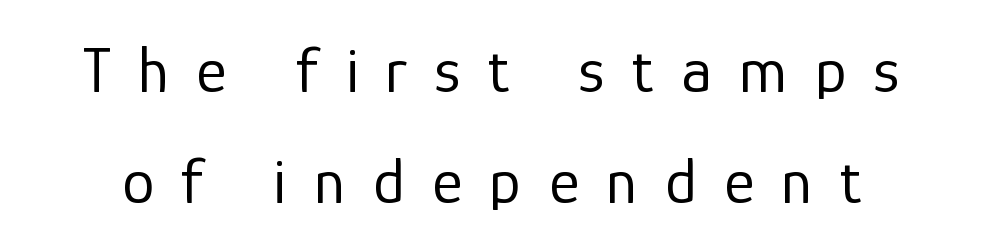
Q: Is the text bold? A: No.
Q: Is the text italic (slanted)? A: No, it is upright.
Q: Is the typeface a serif or a sans-serif typeface? A: Sans-serif.
Q: Is the text underlined? A: No.
Q: Is the spacing between letters normal or unusually wide? A: Unusually wide.
Q: Width (condensed, normal, or wide)? A: Normal.
Q: Stroke contrast? A: Low.
Q: x-height? A: Medium.
Q: Monospaced? A: No.
